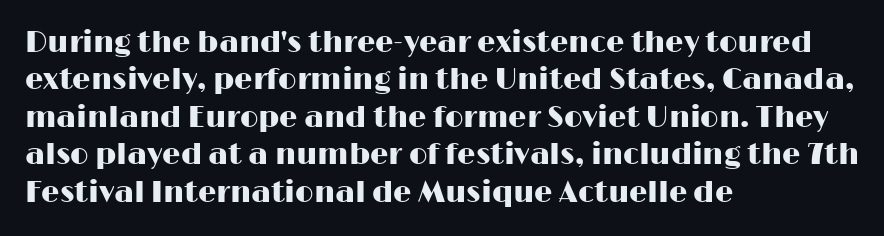
Q: Is the text italic (slanted)? A: No, it is upright.
Q: Is the typeface a serif or a sans-serif typeface? A: Sans-serif.
Q: Is the text underlined? A: No.
Q: How is the paragraph aligned? A: Left-aligned.
Q: Is the spacing between letters normal or unusually wide? A: Normal.
Q: Is the spacing between lines tight, normal or loose? A: Normal.
Q: Width (condensed, normal, or wide)? A: Wide.
Q: Stroke contrast? A: High.
Q: x-height? A: Medium.
Q: Monospaced? A: No.
